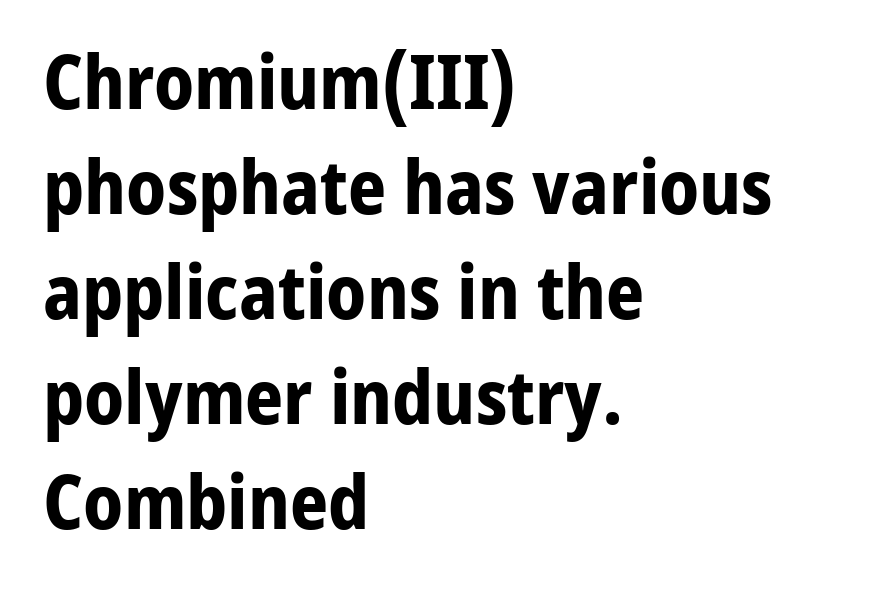
{"serif": "no", "italic": "no", "bold": "yes", "weight": "bold", "width": "normal", "stroke_contrast": "low", "x_height": "medium", "monospaced": "no", "underline": "no", "align": "left", "line_spacing": "normal", "line_spacing_ratio": 1.4, "letter_spacing": "normal", "letter_spacing_em": 0.0, "glyph_px": 75}
